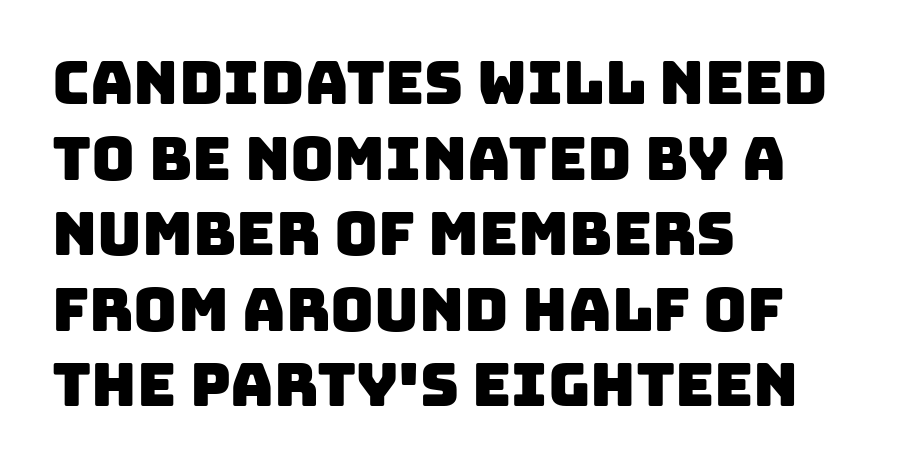
Q: Is the typeface a serif or a sans-serif typeface? A: Sans-serif.
Q: Is the text underlined? A: No.
Q: How is the paragraph aligned? A: Left-aligned.
Q: Is the spacing between letters normal or unusually wide? A: Normal.
Q: Is the spacing between lines tight, normal or loose? A: Normal.
Q: Width (condensed, normal, or wide)? A: Normal.
Q: Stroke contrast? A: Low.
Q: x-height? A: Large.
Q: Monospaced? A: No.
